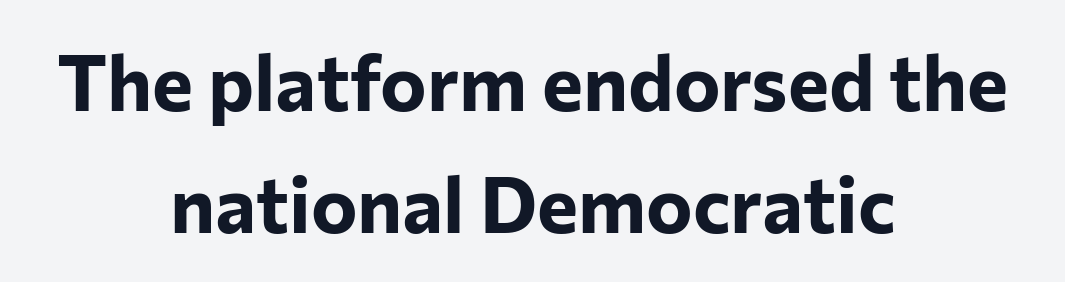
The image shows 78 px bold sans-serif type, upright; set centered, normal line spacing (1.57x), normal letter spacing, not underlined; low stroke contrast and a medium x-height.
